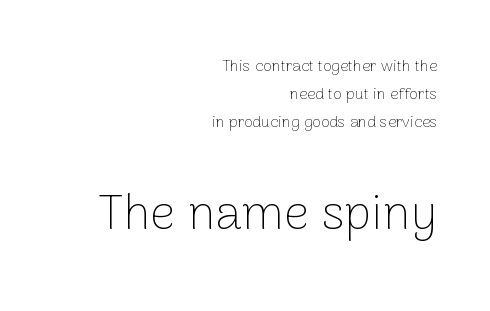
Q: Is the text bold? A: No.
Q: Is the text italic (slanted)? A: No, it is upright.
Q: Is the typeface a serif or a sans-serif typeface? A: Sans-serif.
Q: Is the text underlined? A: No.
Q: How is the paragraph aligned? A: Right-aligned.
Q: Is the spacing between letters normal or unusually wide? A: Normal.
Q: Which block of text is set in a larger size, the first (top) or the second (bottom)? A: The second (bottom) one.
Q: Width (condensed, normal, or wide)? A: Normal.
Q: Stroke contrast? A: Low.
Q: x-height? A: Medium.
Q: Monospaced? A: No.
